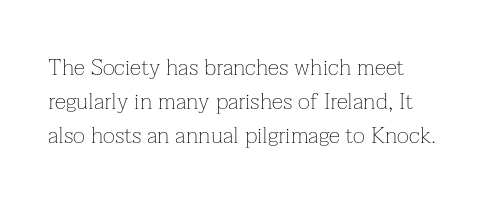
The image shows 23 px text type, upright; set normal line spacing (1.48x), normal letter spacing, not underlined.
